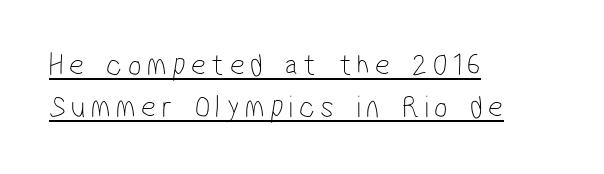
{"serif": "no", "bold": "no", "weight": "thin", "width": "condensed", "stroke_contrast": "low", "x_height": "medium", "monospaced": "no", "underline": "yes", "align": "left", "line_spacing": "normal", "line_spacing_ratio": 1.32, "glyph_px": 32}
